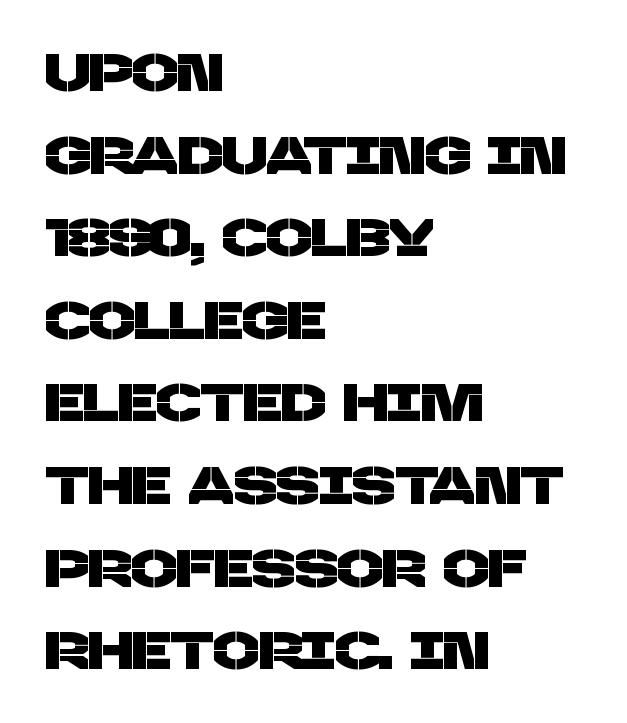
{"serif": "no", "width": "normal", "stroke_contrast": "low", "x_height": "large", "monospaced": "no", "underline": "no", "align": "left", "line_spacing": "normal", "line_spacing_ratio": 1.53, "letter_spacing": "normal", "letter_spacing_em": 0.0, "glyph_px": 54}
